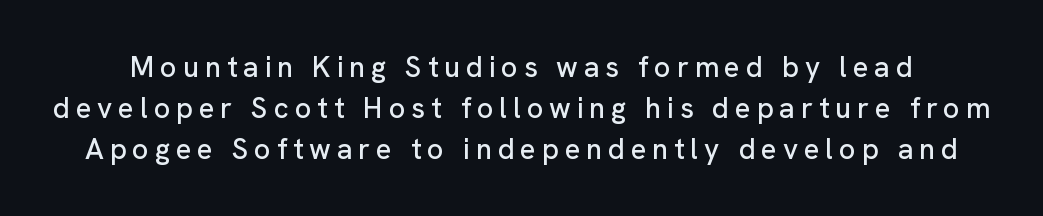
{"serif": "no", "italic": "no", "width": "normal", "stroke_contrast": "low", "x_height": "medium", "monospaced": "no", "underline": "no", "line_spacing": "normal", "line_spacing_ratio": 1.41, "letter_spacing": "wide", "letter_spacing_em": 0.2, "glyph_px": 29}
